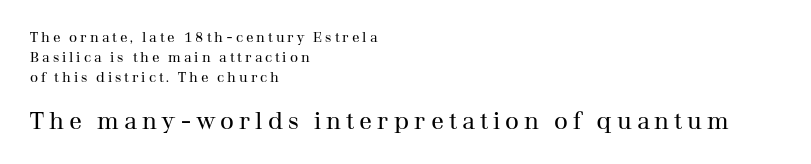
The image shows 24 px text type, upright; set left-aligned, normal line spacing (1.42x), unusually wide letter spacing (+0.21 em), not underlined; the second (bottom) block is 1.71x larger.
